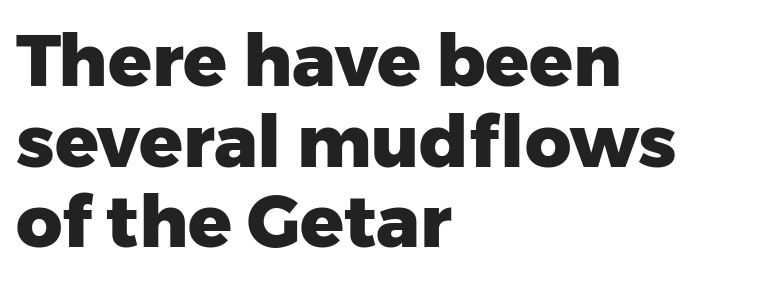
{"serif": "no", "italic": "no", "bold": "yes", "weight": "heavy", "width": "normal", "stroke_contrast": "low", "x_height": "medium", "monospaced": "no", "underline": "no", "align": "left", "line_spacing": "tight", "line_spacing_ratio": 1.12, "letter_spacing": "normal", "letter_spacing_em": 0.0, "glyph_px": 72}
